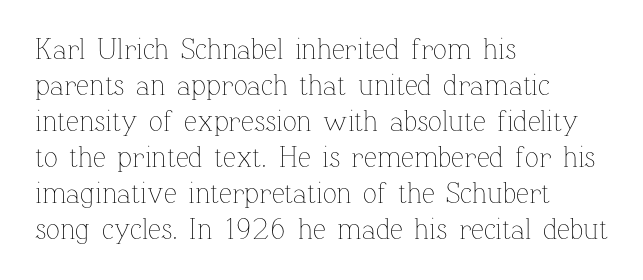
The image shows 29 px thin type, upright; set left-aligned, line spacing 1.24x, normal letter spacing, not underlined; low stroke contrast and a medium x-height.
